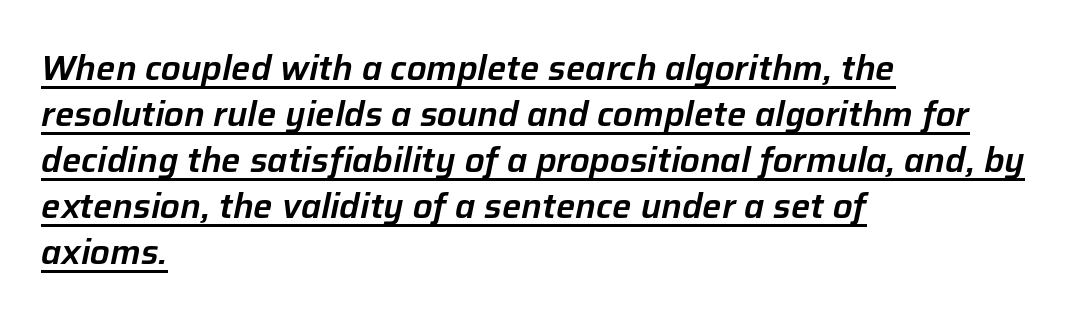
The letterforms sit shoulder to shoulder at normal distance. Notice how the stems are inclined rather than vertical — that's the hallmark of italics. The designer left line spacing at the default. Decoration check: the copy is underlined.
